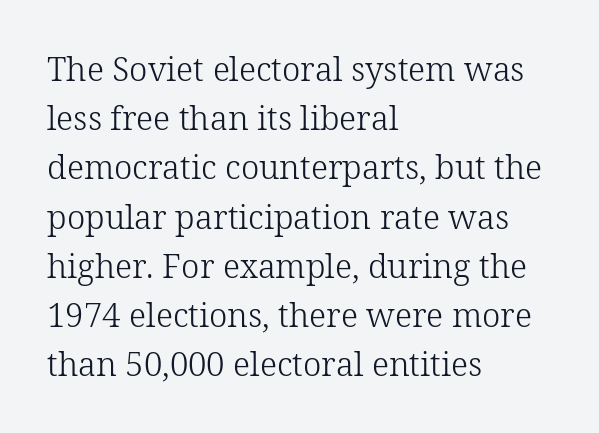
Successive baselines arrive at the customary interval. In terms of posture, this sample is upright. Line beginnings align vertically; line endings do not. The letters look calm and open, with moderate or lighter stems. The designer went with a serif here, giving each stem small feet.
